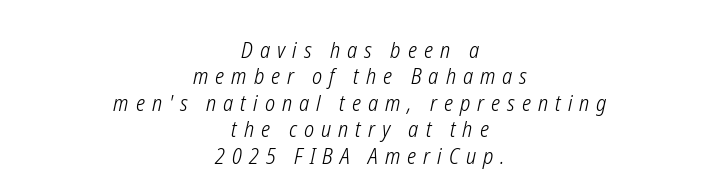
The image shows 22 px text type, italic (leaning right); set centered, line spacing 1.2x, unusually wide letter spacing (+0.32 em), not underlined.
